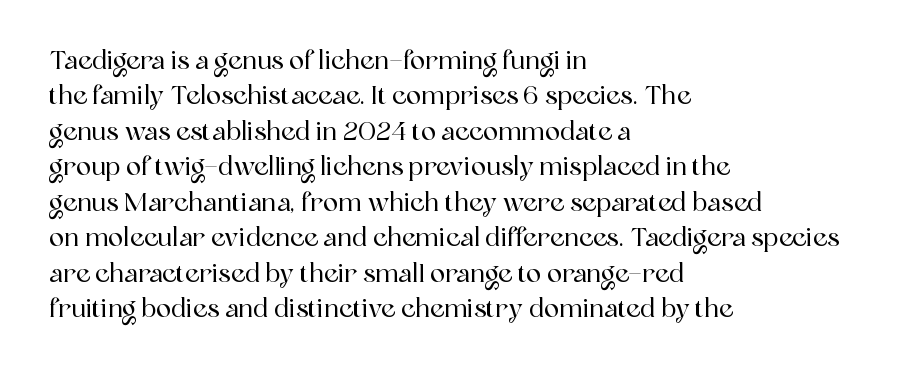
{"italic": "no", "underline": "no", "align": "left", "line_spacing": "normal", "line_spacing_ratio": 1.42, "letter_spacing": "normal", "letter_spacing_em": 0.0, "glyph_px": 25}
